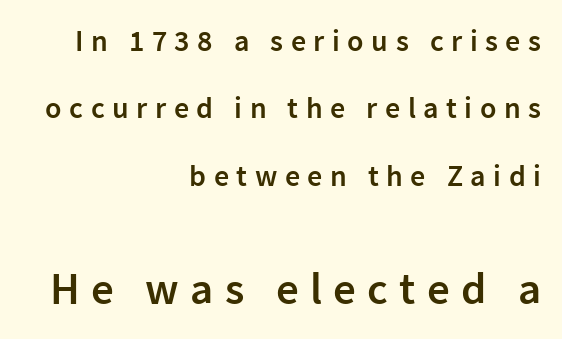
Q: Is the text bold? A: Semi-bold.
Q: Is the text italic (slanted)? A: No, it is upright.
Q: Is the typeface a serif or a sans-serif typeface? A: Sans-serif.
Q: Is the text underlined? A: No.
Q: How is the paragraph aligned? A: Right-aligned.
Q: Is the spacing between letters normal or unusually wide? A: Unusually wide.
Q: Is the spacing between lines tight, normal or loose? A: Loose.
Q: Which block of text is set in a larger size, the first (top) or the second (bottom)? A: The second (bottom) one.
Q: Width (condensed, normal, or wide)? A: Normal.
Q: Stroke contrast? A: Low.
Q: x-height? A: Medium.
Q: Monospaced? A: No.
